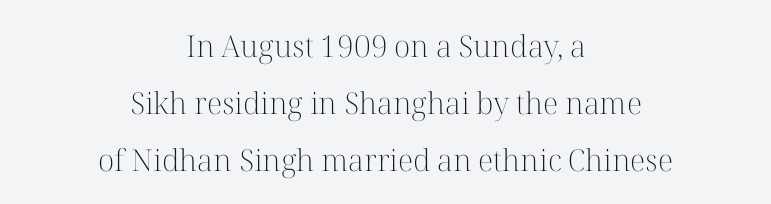
Rendered with straight, roman letterforms. Is this a heavy cut? Hardly; it is regular or lighter. Notice how the passage keeps no hard edge, just a central spine. A typesetter would call this zero additional tracking. The text was rendered using a seriffed face with decorative stroke endings.
